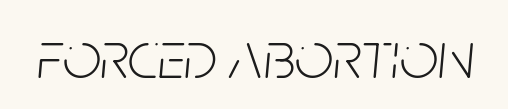
Q: Is the text bold? A: No.
Q: Is the text italic (slanted)? A: Yes, it leans right by about 5 degrees.
Q: Is the text underlined? A: No.
Q: Is the spacing between letters normal or unusually wide? A: Normal.
Q: Width (condensed, normal, or wide)? A: Condensed.
Q: Stroke contrast? A: Low.
Q: x-height? A: Large.
Q: Monospaced? A: No.
